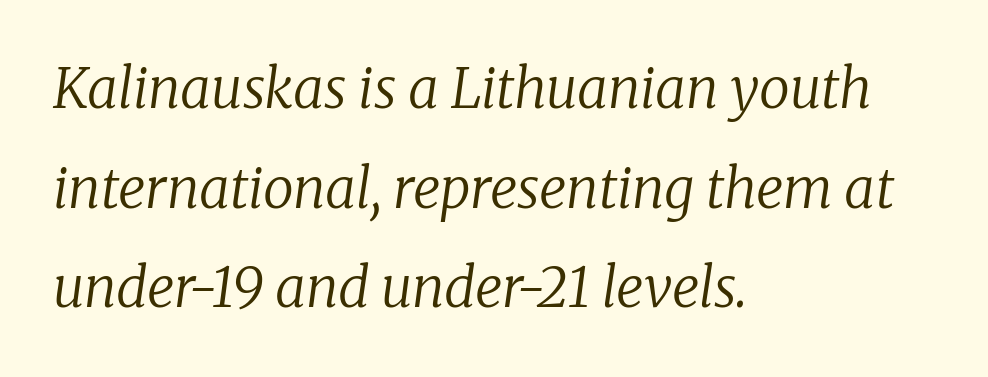
{"serif": "yes", "italic": "yes", "lean": "right", "slant_degrees": 8, "bold": "no", "weight": "regular", "width": "normal", "stroke_contrast": "low", "x_height": "medium", "monospaced": "no", "underline": "no", "align": "left", "line_spacing_ratio": 1.81, "letter_spacing": "normal", "letter_spacing_em": 0.0, "glyph_px": 55}
